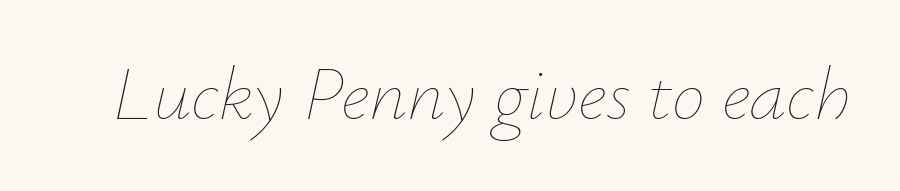
Q: Is the text bold? A: No.
Q: Is the text italic (slanted)? A: Yes, it leans right by about 12 degrees.
Q: Is the text underlined? A: No.
Q: Is the spacing between letters normal or unusually wide? A: Normal.
Q: Width (condensed, normal, or wide)? A: Normal.
Q: Stroke contrast? A: Low.
Q: x-height? A: Small.
Q: Monospaced? A: No.
